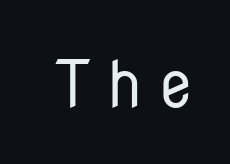
Q: Is the text bold? A: No.
Q: Is the text italic (slanted)? A: No, it is upright.
Q: Is the typeface a serif or a sans-serif typeface? A: Sans-serif.
Q: Is the text underlined? A: No.
Q: Is the spacing between letters normal or unusually wide? A: Unusually wide.
Q: Width (condensed, normal, or wide)? A: Normal.
Q: Stroke contrast? A: Low.
Q: x-height? A: Medium.
Q: Monospaced? A: Yes.
